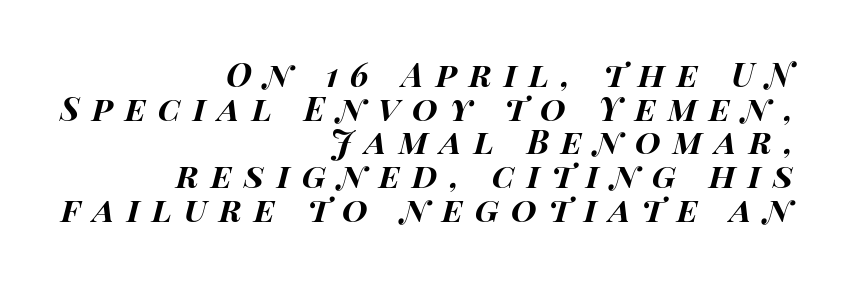
If you measured baseline to baseline, you'd find a short distance. The passage is arranged like a letterhead date or caption credit — flush right. Do the characters align in a grid? No, the font is proportional. Every character sits at an angle, as italics do.
